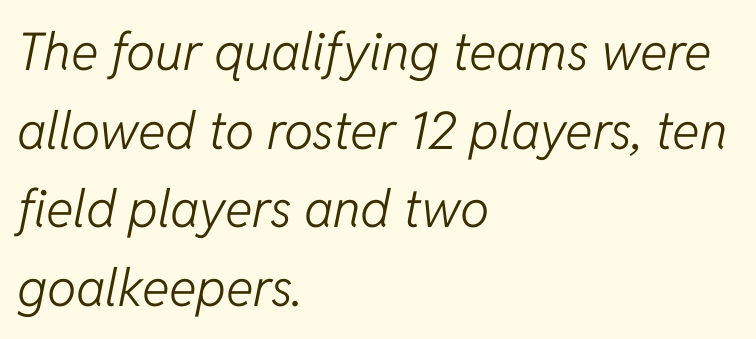
These lines sit exactly where default settings would place them. Standard letterfit; no display-style spreading of the glyphs. Is this a fixed-width face? No — the glyphs have proportional, varying widths. The cut favours lightness, reaching ordinary text weight at its darkest. Plain, unruled lines of type.
